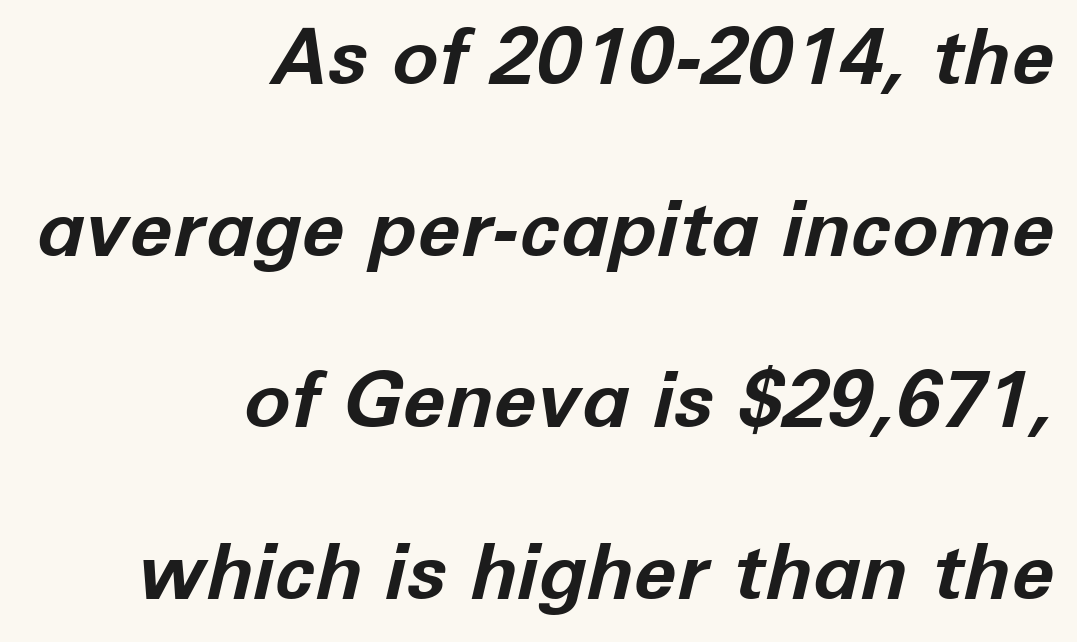
{"italic": "yes", "lean": "right", "slant_degrees": 12, "bold": "yes", "weight": "bold", "width": "normal", "stroke_contrast": "low", "x_height": "medium", "monospaced": "no", "underline": "no", "align": "right", "line_spacing": "loose", "line_spacing_ratio": 2.2, "letter_spacing": "normal", "letter_spacing_em": 0.0, "glyph_px": 78}
